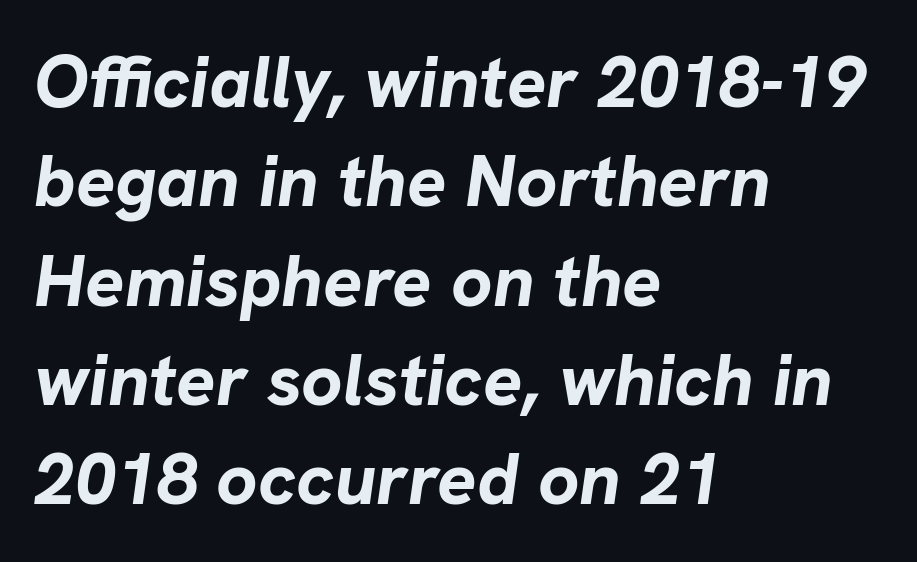
The image shows 73 px bold type, italic (leaning right); set left-aligned, normal line spacing (1.36x), normal letter spacing, not underlined; low stroke contrast and a medium x-height.
